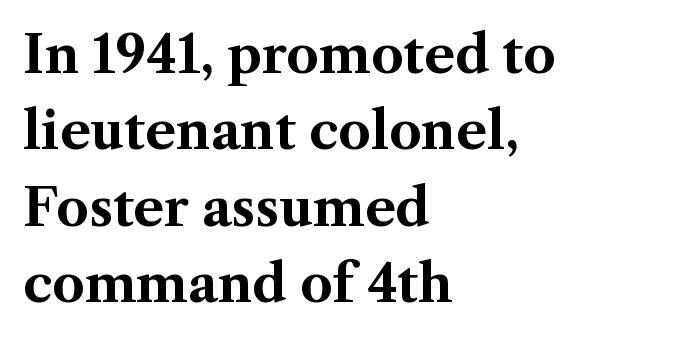
The image shows 51 px bold serif type, upright; set left-aligned, normal line spacing (1.5x), normal letter spacing, not underlined; medium stroke contrast and a medium x-height.
